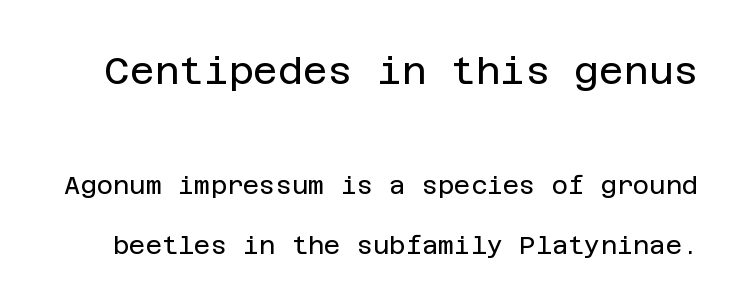
The image shows 38 px regular-weight sans-serif type, upright; set loose line spacing (2.4x), normal letter spacing, not underlined; the first (top) block is 1.52x larger; low stroke contrast and a large x-height.
